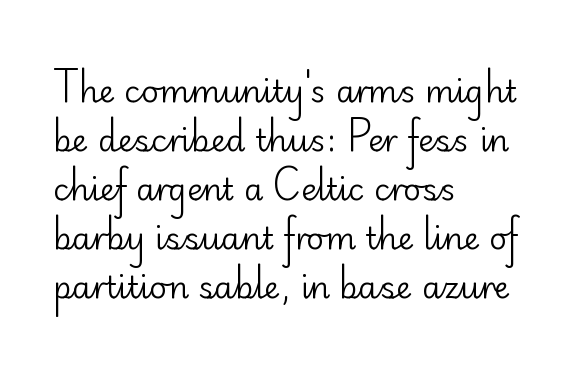
{"serif": "no", "italic": "no", "bold": "no", "weight": "regular", "width": "normal", "stroke_contrast": "low", "x_height": "small", "monospaced": "no", "underline": "no", "align": "left", "line_spacing": "normal", "line_spacing_ratio": 1.58, "letter_spacing": "normal", "letter_spacing_em": 0.0, "glyph_px": 31}
